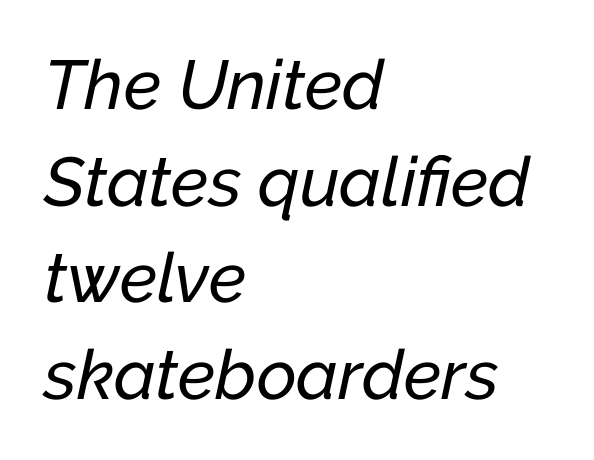
{"italic": "yes", "lean": "right", "slant_degrees": 12, "width": "normal", "stroke_contrast": "low", "x_height": "medium", "monospaced": "no", "underline": "no", "align": "left", "line_spacing": "normal", "line_spacing_ratio": 1.4, "letter_spacing": "normal", "letter_spacing_em": 0.0, "glyph_px": 69}
